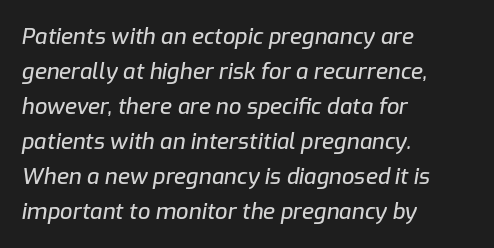
{"italic": "yes", "lean": "right", "slant_degrees": 9, "underline": "no", "align": "left", "line_spacing": "normal", "line_spacing_ratio": 1.59, "letter_spacing": "normal", "letter_spacing_em": 0.0, "glyph_px": 22}
